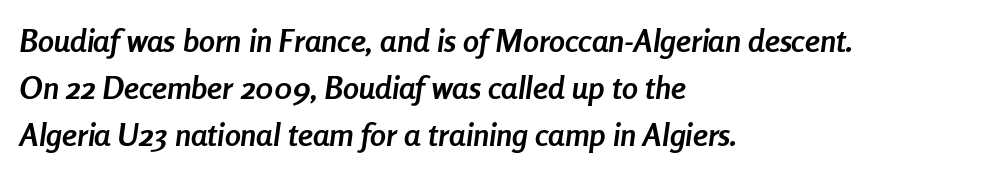
{"italic": "yes", "lean": "right", "slant_degrees": 8, "bold": "yes", "weight": "semibold", "width": "condensed", "stroke_contrast": "low", "x_height": "medium", "monospaced": "no", "underline": "no", "align": "left", "line_spacing": "normal", "line_spacing_ratio": 1.47, "letter_spacing": "normal", "letter_spacing_em": 0.0, "glyph_px": 32}
